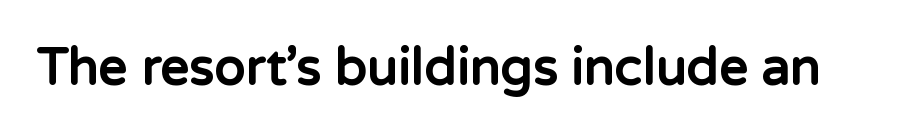
The image shows 51 px bold sans-serif type, upright; set normal letter spacing, not underlined; low stroke contrast and a medium x-height.
